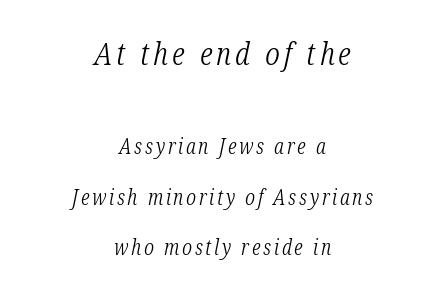
The image shows 31 px light, condensed serif type, italic (leaning right); set centered, loose line spacing (2.42x), not underlined; the first (top) block is 1.48x larger; low stroke contrast and a medium x-height.
